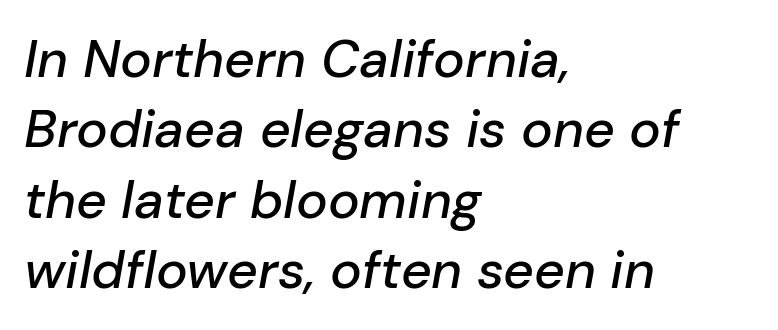
The image shows 53 px text type, italic (leaning right); set left-aligned, normal line spacing (1.33x), normal letter spacing, not underlined; low stroke contrast and a medium x-height.
